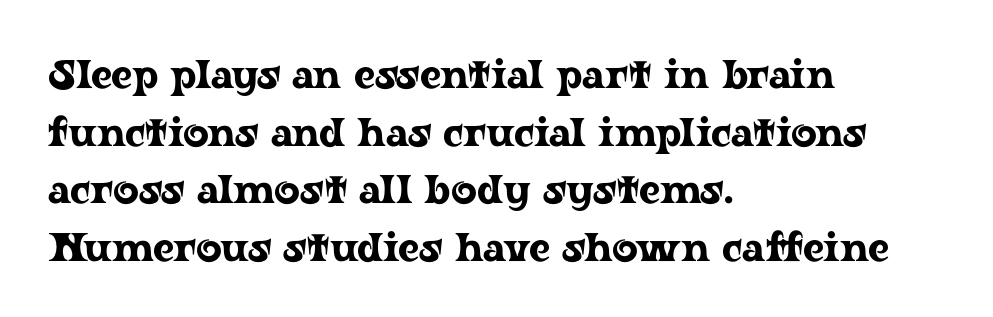
{"serif": "yes", "italic": "no", "width": "wide", "stroke_contrast": "low", "x_height": "medium", "monospaced": "no", "underline": "no", "align": "left", "line_spacing": "normal", "line_spacing_ratio": 1.44, "letter_spacing": "normal", "letter_spacing_em": 0.0, "glyph_px": 40}
